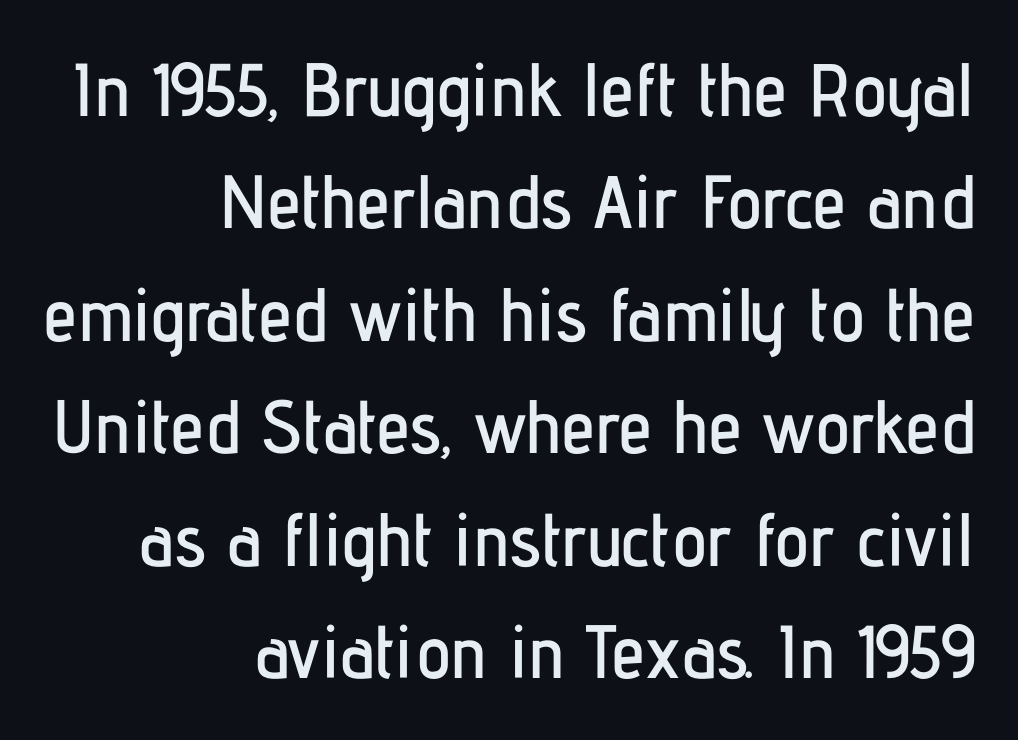
The image shows 75 px condensed sans-serif type, upright; set right-aligned, normal line spacing (1.5x), normal letter spacing, not underlined; low stroke contrast and a medium x-height.
